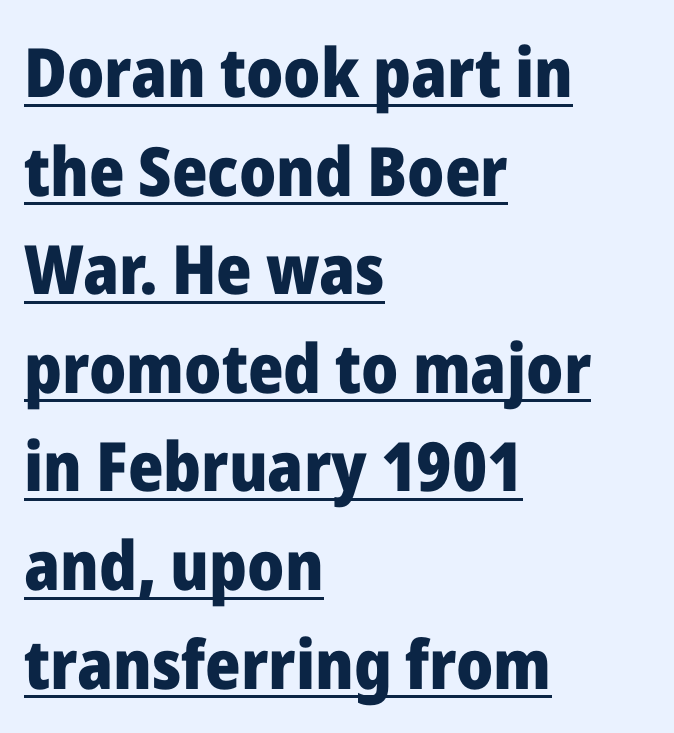
Q: Is the text bold? A: Yes.
Q: Is the text italic (slanted)? A: No, it is upright.
Q: Is the typeface a serif or a sans-serif typeface? A: Sans-serif.
Q: Is the text underlined? A: Yes.
Q: How is the paragraph aligned? A: Left-aligned.
Q: Is the spacing between letters normal or unusually wide? A: Normal.
Q: Is the spacing between lines tight, normal or loose? A: Normal.
Q: Width (condensed, normal, or wide)? A: Normal.
Q: Stroke contrast? A: Low.
Q: x-height? A: Medium.
Q: Monospaced? A: No.
